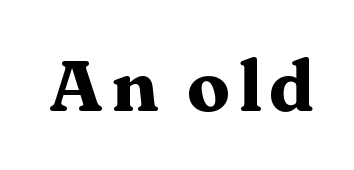
The image shows 72 px heavy, wide serif type, upright; set not underlined; medium stroke contrast and a medium x-height.
